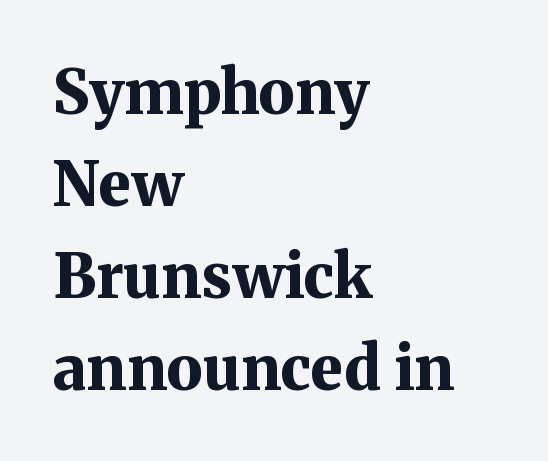
Q: Is the text bold? A: Yes.
Q: Is the text italic (slanted)? A: No, it is upright.
Q: Is the typeface a serif or a sans-serif typeface? A: Serif.
Q: Is the text underlined? A: No.
Q: How is the paragraph aligned? A: Left-aligned.
Q: Is the spacing between letters normal or unusually wide? A: Normal.
Q: Is the spacing between lines tight, normal or loose? A: Normal.
Q: Width (condensed, normal, or wide)? A: Normal.
Q: Stroke contrast? A: Medium.
Q: x-height? A: Medium.
Q: Monospaced? A: No.
